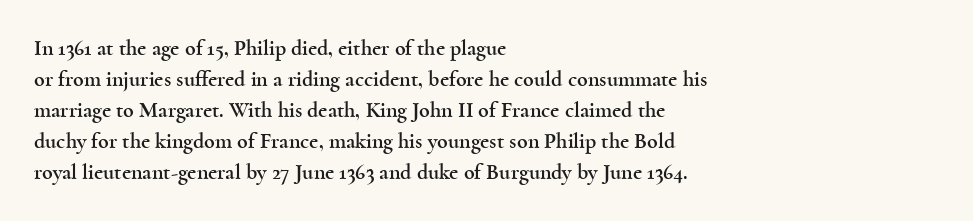
{"italic": "no", "underline": "no", "align": "left", "line_spacing": "normal", "line_spacing_ratio": 1.41, "letter_spacing": "normal", "letter_spacing_em": 0.0, "glyph_px": 22}
